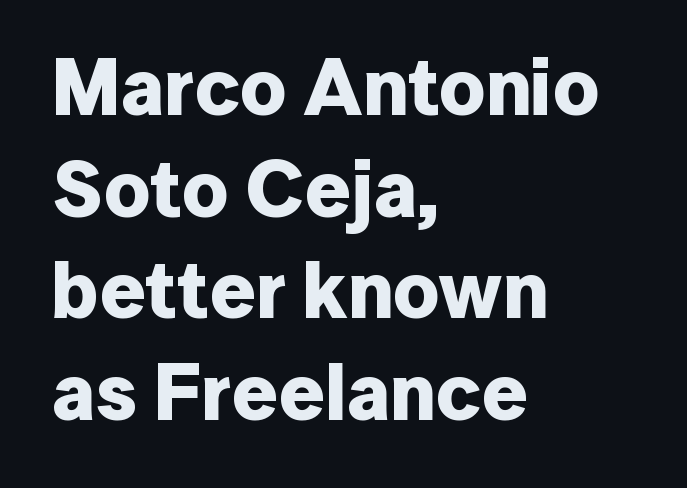
The rendering uses a moderate line-height, typical for paragraphs. How heavy is the stroke? Heavy — this is a bold. The space directly below the letters is spotless. The font family rendered here belongs to the sans-serif group.
